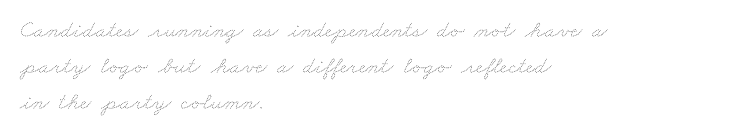
{"bold": "no", "underline": "no", "align": "left", "line_spacing": "normal", "line_spacing_ratio": 1.49, "letter_spacing": "normal", "letter_spacing_em": 0.0, "glyph_px": 24}
